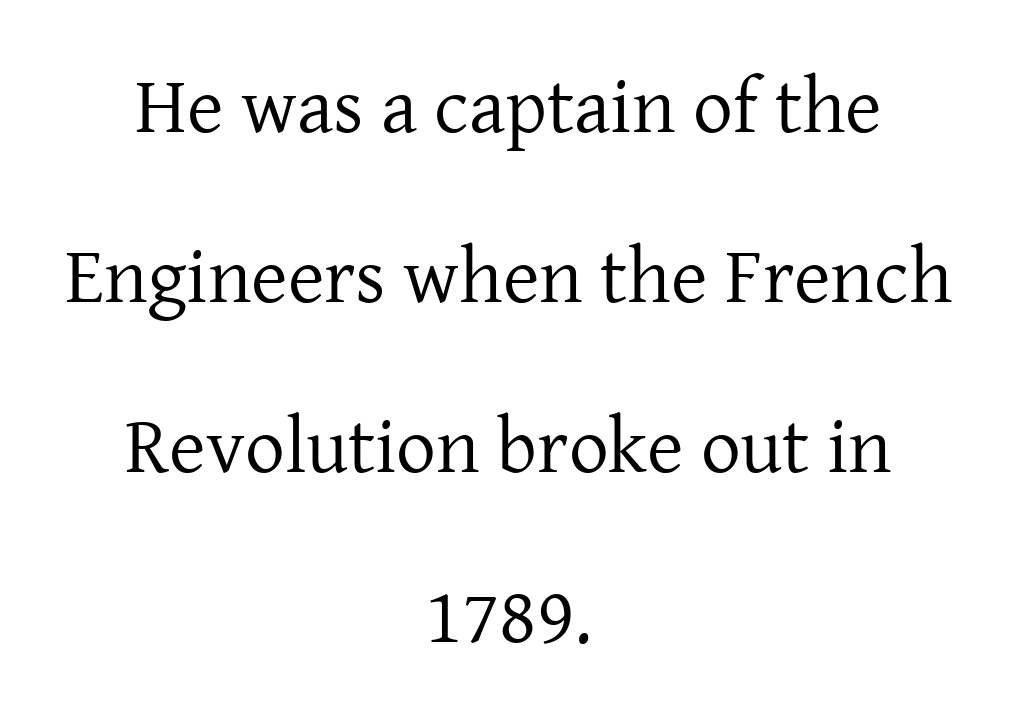
{"serif": "yes", "italic": "no", "bold": "no", "weight": "regular", "width": "normal", "stroke_contrast": "low", "x_height": "medium", "monospaced": "no", "underline": "no", "align": "center", "line_spacing": "loose", "line_spacing_ratio": 2.15, "letter_spacing": "normal", "letter_spacing_em": 0.0, "glyph_px": 79}
